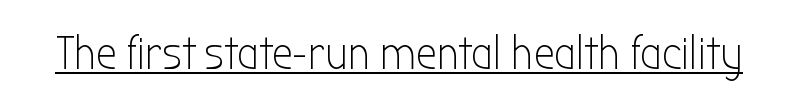
The rendering uses the underline text-decoration. The rendering keeps characters at their native spacing. These lines are rendered in a variable-pitch font. Style check: upright.
